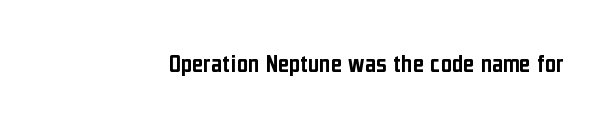
This rendering leaves character spacing at its baseline value. Has an underline been added? It has not. No italicization has been applied; the sample stays upright.
